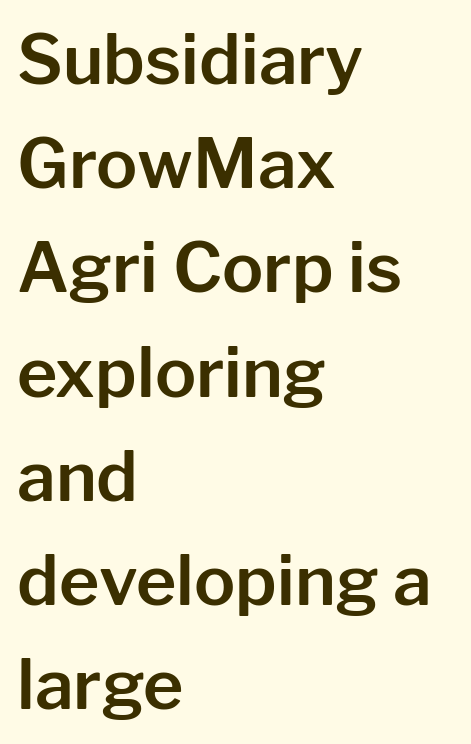
The passage shown is typed in a proportional face where columns would drift. The glyphs in this specimen are sans serif. Anything drawn beneath the words? Only blank space. Nope, not italic — everything's standing straight. The gaps between neighbouring characters are ordinary and unremarkable.
